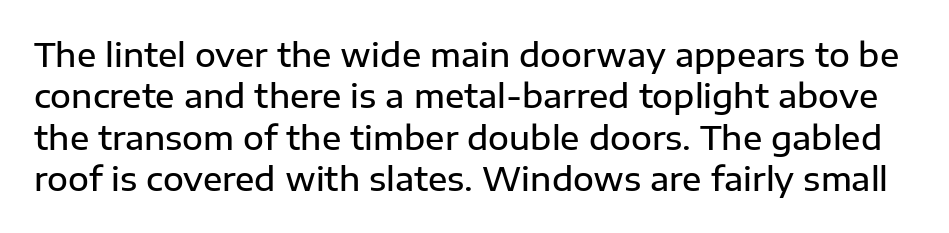
Every stem runs plumb, perpendicular to the baseline. Character widths vary here, with narrow letters taking less room than wide ones. Baseline-to-baseline distance is the conventional proportion of letter height. Typographic density is moderately raised because the face is semibold. The foot of each line stays bare and open.
